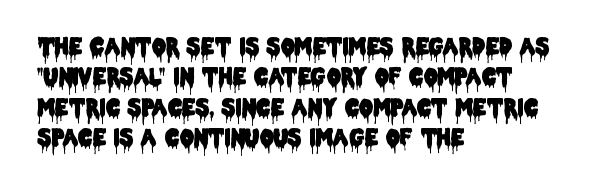
Descenders are the only things crossing below the line. The paragraph has a hard left edge and a soft right edge. Nothing unusual about the tracking: characters are spaced as the font intends. Vertically, the passage feels balanced, rows spaced as you'd expect. If you drew a line through each stem, it would be perfectly vertical.
